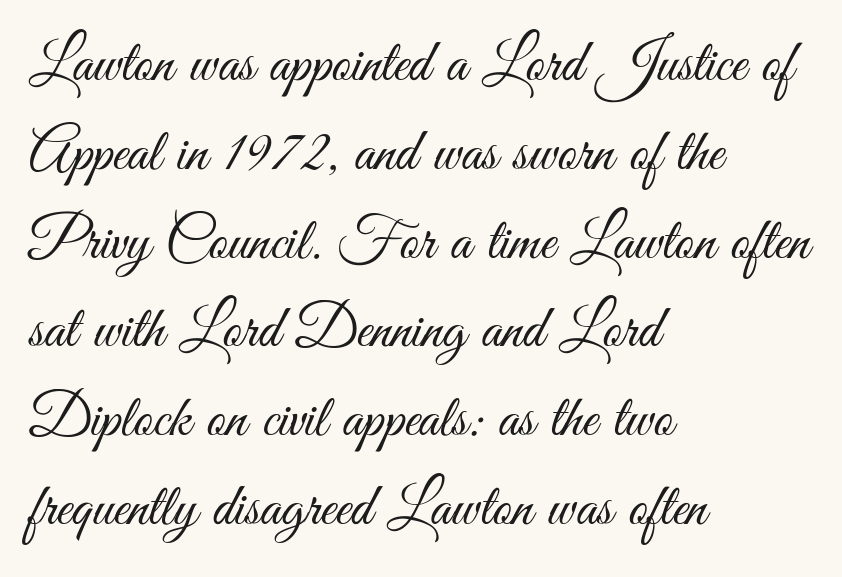
The rows are spaced the way most documents space them. Where is the straight margin? On the left. Tracking value appears to be zero — textbook default spacing. You can tell from the bare stems that sans-serif type was used.
